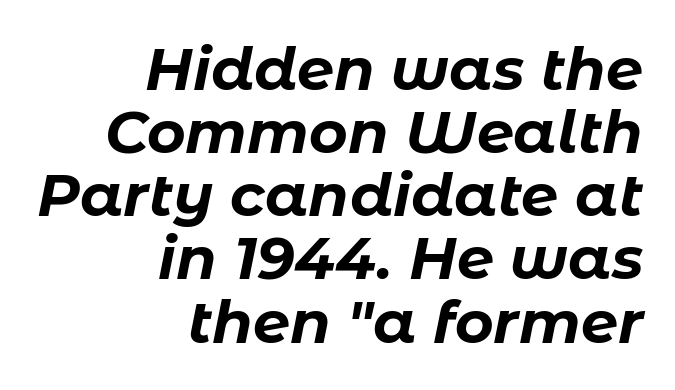
{"italic": "yes", "lean": "right", "slant_degrees": 11, "bold": "yes", "weight": "bold", "width": "normal", "stroke_contrast": "low", "x_height": "medium", "monospaced": "no", "underline": "no", "align": "right", "line_spacing": "tight", "line_spacing_ratio": 1.07, "letter_spacing": "normal", "letter_spacing_em": 0.0, "glyph_px": 59}
